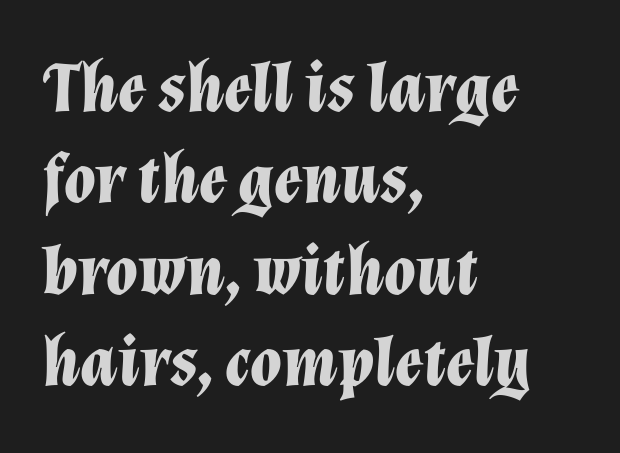
{"italic": "yes", "lean": "right", "slant_degrees": 12, "bold": "yes", "weight": "bold", "width": "normal", "stroke_contrast": "low", "x_height": "medium", "monospaced": "no", "underline": "no", "align": "left", "line_spacing": "normal", "line_spacing_ratio": 1.27, "letter_spacing": "normal", "letter_spacing_em": 0.0, "glyph_px": 72}
